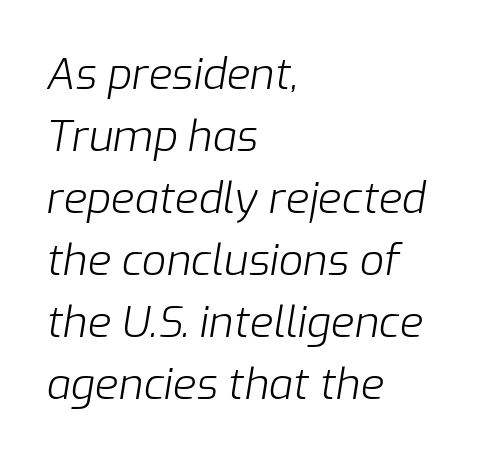
Q: Is the text bold? A: No.
Q: Is the text italic (slanted)? A: Yes, it leans right by about 9 degrees.
Q: Is the text underlined? A: No.
Q: How is the paragraph aligned? A: Left-aligned.
Q: Is the spacing between letters normal or unusually wide? A: Normal.
Q: Is the spacing between lines tight, normal or loose? A: Normal.
Q: Width (condensed, normal, or wide)? A: Normal.
Q: Stroke contrast? A: Low.
Q: x-height? A: Medium.
Q: Monospaced? A: No.
